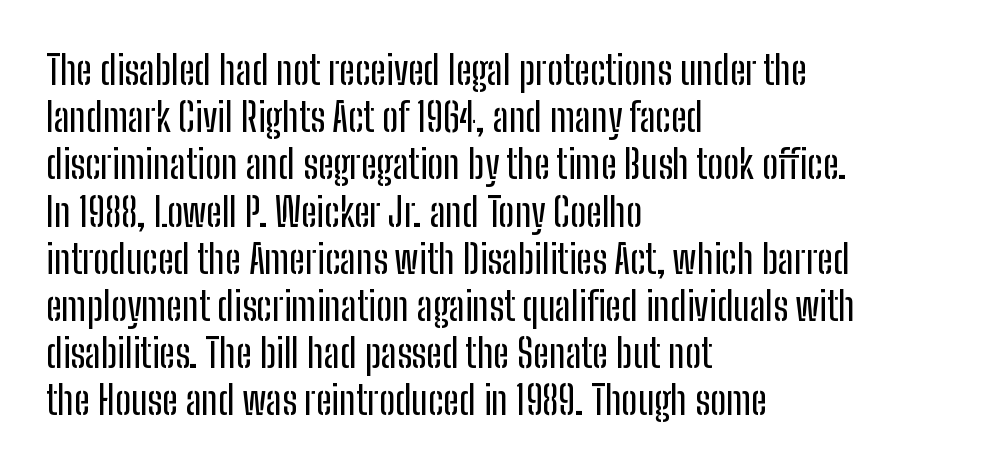
{"serif": "no", "italic": "no", "width": "condensed", "stroke_contrast": "low", "x_height": "medium", "monospaced": "no", "underline": "no", "align": "left", "line_spacing_ratio": 1.21, "letter_spacing": "normal", "letter_spacing_em": 0.0, "glyph_px": 39}
